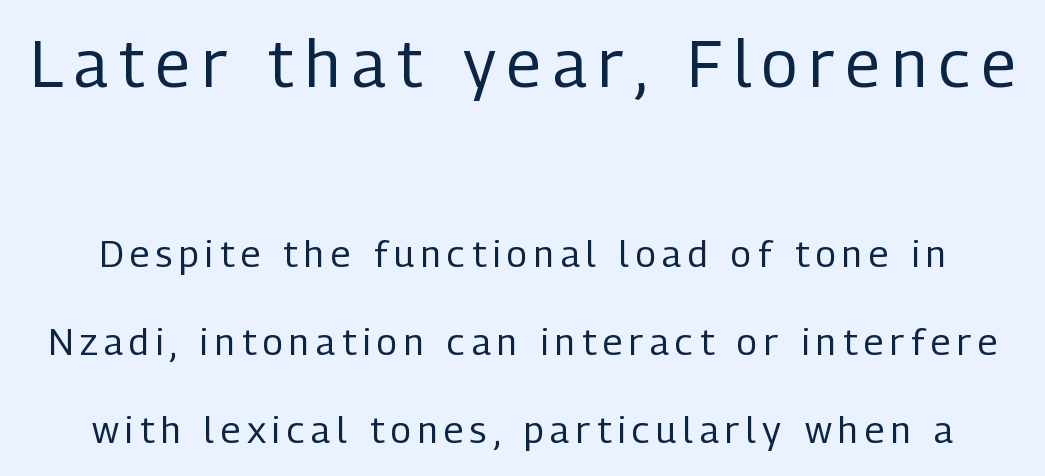
{"serif": "no", "italic": "no", "bold": "no", "weight": "regular", "width": "condensed", "stroke_contrast": "low", "x_height": "medium", "monospaced": "no", "underline": "no", "line_spacing": "loose", "line_spacing_ratio": 2.38, "larger_block": "first", "size_ratio": 1.76, "glyph_px": 65}
